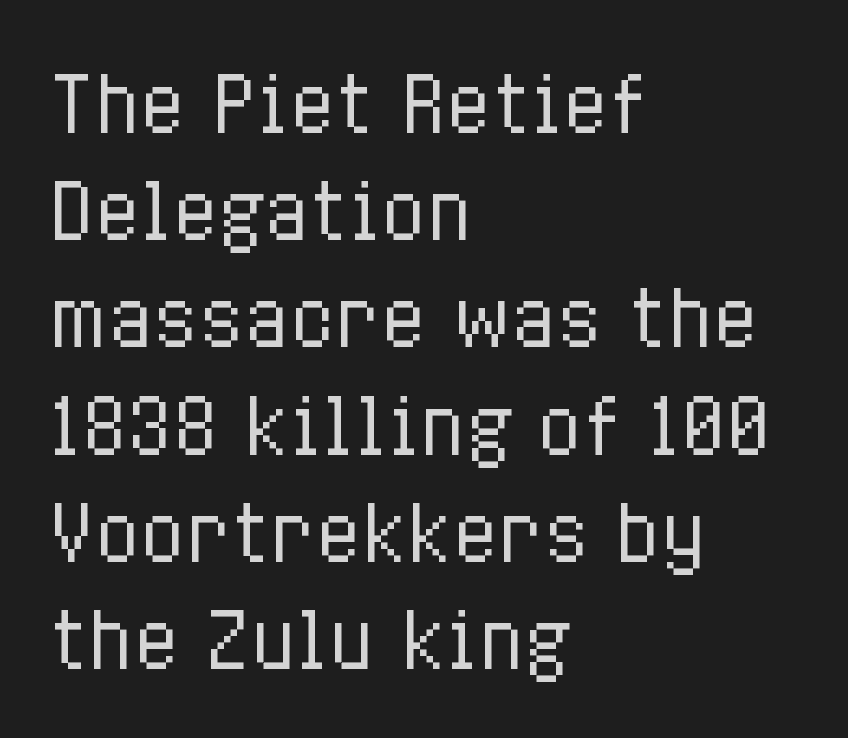
Q: Is the text bold? A: No.
Q: Is the text italic (slanted)? A: No, it is upright.
Q: Is the text underlined? A: No.
Q: How is the paragraph aligned? A: Left-aligned.
Q: Is the spacing between letters normal or unusually wide? A: Normal.
Q: Is the spacing between lines tight, normal or loose? A: Normal.
Q: Width (condensed, normal, or wide)? A: Condensed.
Q: Stroke contrast? A: Low.
Q: x-height? A: Medium.
Q: Monospaced? A: No.
